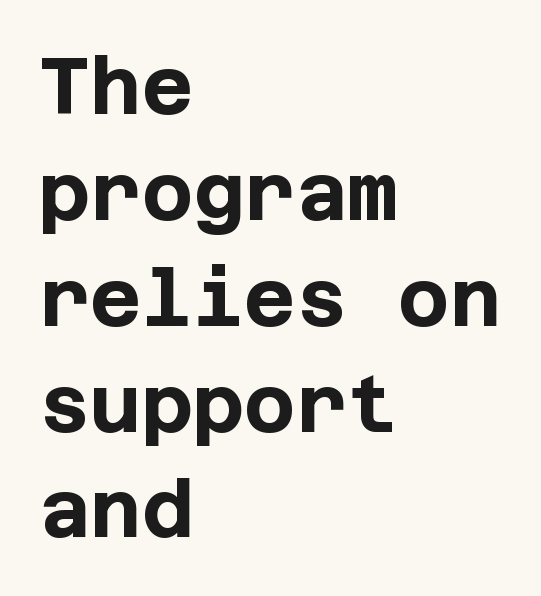
Line beginnings align vertically; line endings do not. Grotesque or geometric, the face here clearly has no serifs. The zone under the glyphs is completely vacant. Line spacing here is normal. Spacing between characters is what you'd get straight out of the box.
